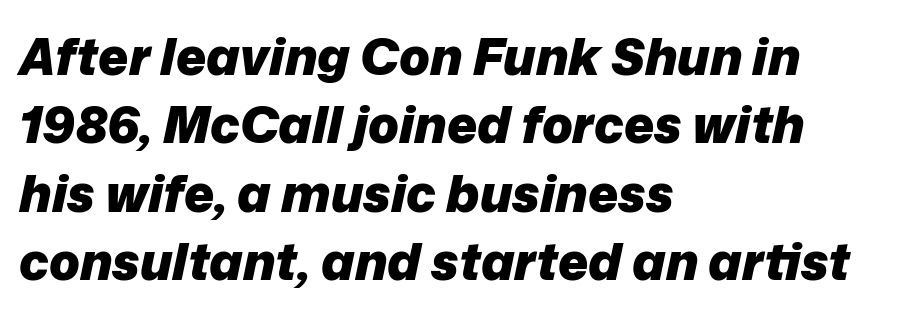
{"italic": "yes", "lean": "right", "slant_degrees": 12, "bold": "yes", "weight": "heavy", "width": "normal", "stroke_contrast": "low", "x_height": "medium", "monospaced": "no", "underline": "no", "align": "left", "line_spacing": "normal", "line_spacing_ratio": 1.34, "letter_spacing": "normal", "letter_spacing_em": 0.0, "glyph_px": 51}
